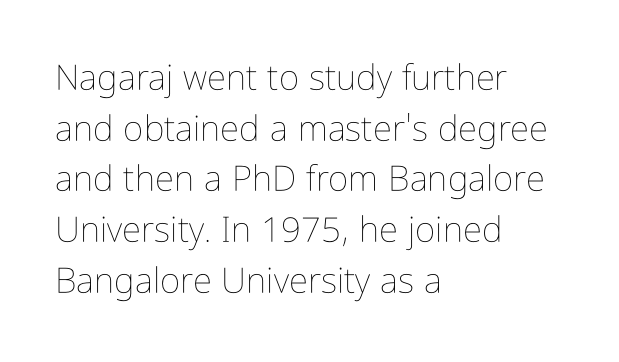
The image shows 35 px thin, condensed type, upright; set left-aligned, normal line spacing (1.45x), normal letter spacing, not underlined; low stroke contrast and a medium x-height.
